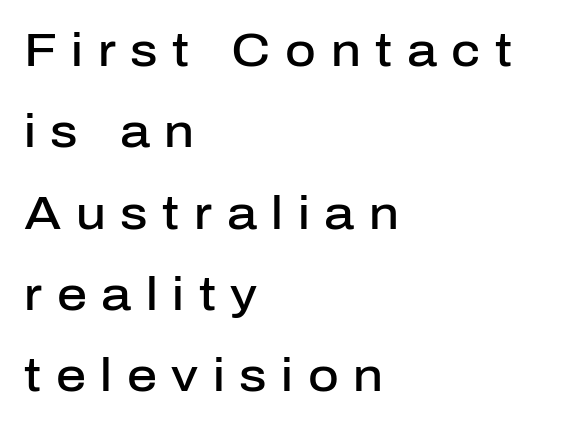
The baseline area is clear. Italic? Not at all — the glyphs are vertical. The lines are quadded left. Students, note that the glyphs here are deliberately spaced far apart.
